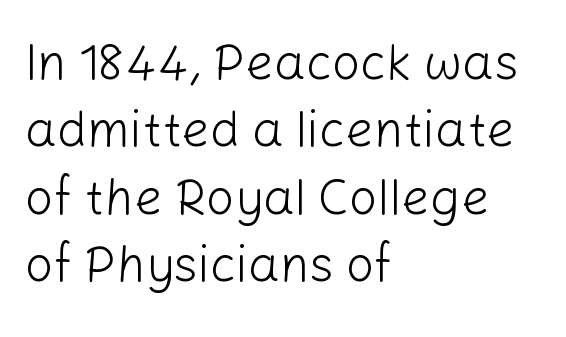
Q: Is the text bold? A: No.
Q: Is the text italic (slanted)? A: No, it is upright.
Q: Is the typeface a serif or a sans-serif typeface? A: Sans-serif.
Q: Is the text underlined? A: No.
Q: How is the paragraph aligned? A: Left-aligned.
Q: Is the spacing between letters normal or unusually wide? A: Normal.
Q: Is the spacing between lines tight, normal or loose? A: Normal.
Q: Width (condensed, normal, or wide)? A: Normal.
Q: Stroke contrast? A: Low.
Q: x-height? A: Medium.
Q: Monospaced? A: No.
